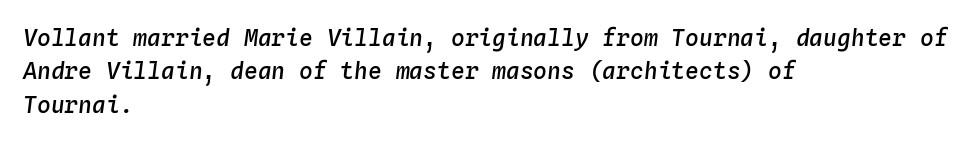
This sample keeps an unexceptional amount of space between lines. The glyphs have the mass of a demibold cut, below bold. Nobody drew a line under any word here. There's an unmistakable incline to the writing here. How are the letters spaced? Ordinarily, with no added tracking.
